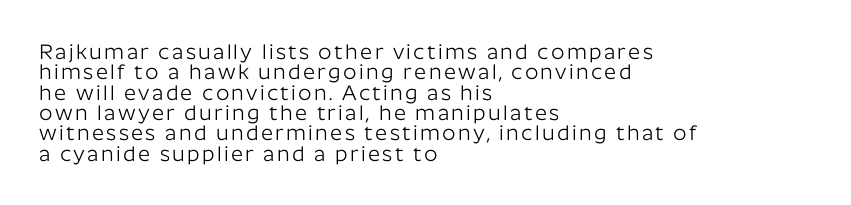
The image shows 21 px text type, upright; set left-aligned, tight line spacing (0.97x), not underlined.
